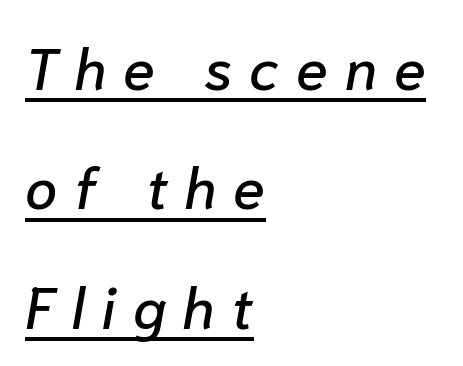
The image shows 58 px text type, italic (leaning right); set left-aligned, loose line spacing (2.06x), unusually wide letter spacing (+0.29 em), underlined; low stroke contrast and a medium x-height.
